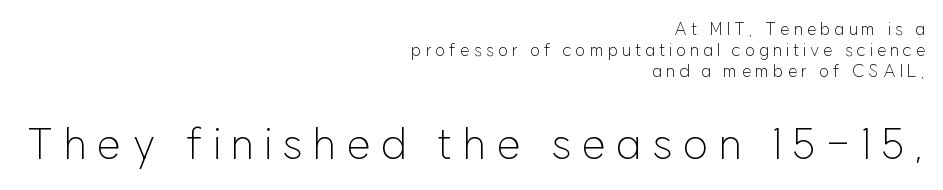
Each letter's strokes conclude bluntly, with no projecting serifs. Visually the block forms a straight wall on the right and a jagged coastline on the left. Baseline-to-baseline distance is the conventional proportion of letter height. These lines were composed using upright roman letters.
